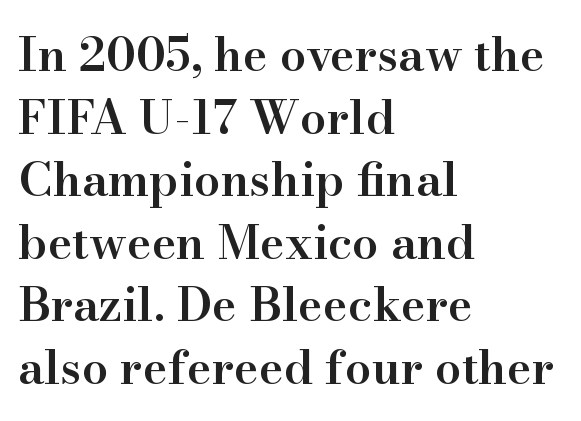
{"serif": "yes", "italic": "no", "bold": "semi", "weight": "semibold", "width": "normal", "stroke_contrast": "high", "x_height": "small", "monospaced": "no", "underline": "no", "align": "left", "line_spacing": "normal", "line_spacing_ratio": 1.33, "letter_spacing": "normal", "letter_spacing_em": 0.0, "glyph_px": 47}
